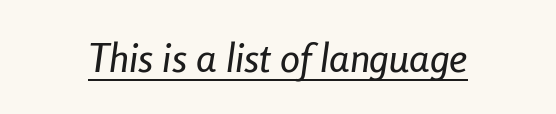
Q: Is the text italic (slanted)? A: Yes, it leans right by about 8 degrees.
Q: Is the text underlined? A: Yes.
Q: Is the spacing between letters normal or unusually wide? A: Normal.
Q: Width (condensed, normal, or wide)? A: Condensed.
Q: Stroke contrast? A: Low.
Q: x-height? A: Medium.
Q: Monospaced? A: No.
